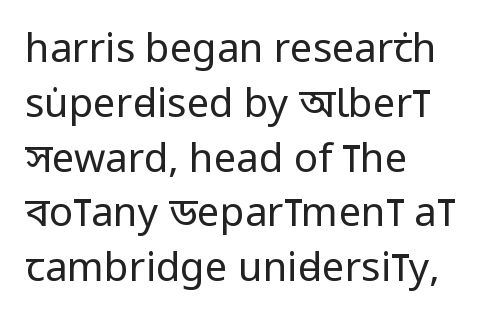
Q: Is the text bold? A: No.
Q: Is the text italic (slanted)? A: No, it is upright.
Q: Is the typeface a serif or a sans-serif typeface? A: Sans-serif.
Q: Is the text underlined? A: No.
Q: How is the paragraph aligned? A: Left-aligned.
Q: Is the spacing between letters normal or unusually wide? A: Normal.
Q: Is the spacing between lines tight, normal or loose? A: Normal.
Q: Width (condensed, normal, or wide)? A: Condensed.
Q: Stroke contrast? A: Low.
Q: x-height? A: Large.
Q: Monospaced? A: No.
